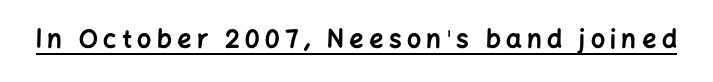
This is heavy type, rendered in bold. These lines were composed using upright roman letters. This sample uses expanded letter spacing, leaving extra air between glyphs. Somebody hit Ctrl+U on this one — the words are underlined.
